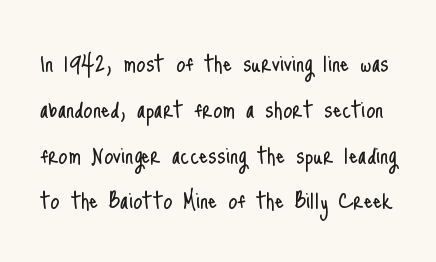
Q: Is the text bold? A: No.
Q: Is the text italic (slanted)? A: No, it is upright.
Q: Is the typeface a serif or a sans-serif typeface? A: Sans-serif.
Q: Is the text underlined? A: No.
Q: Is the spacing between letters normal or unusually wide? A: Normal.
Q: Is the spacing between lines tight, normal or loose? A: Normal.
Q: Width (condensed, normal, or wide)? A: Condensed.
Q: Stroke contrast? A: Low.
Q: x-height? A: Small.
Q: Monospaced? A: No.
